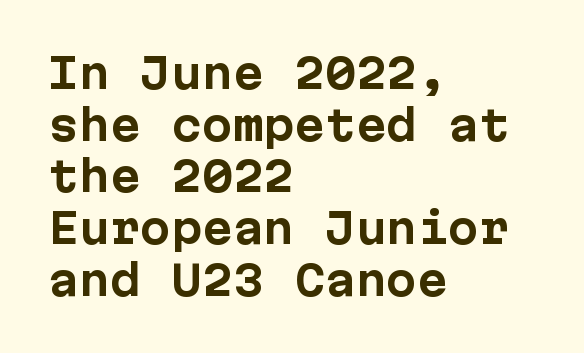
Which margin do the lines hug? The left one — the right edge is uneven. The letters are bold, with thick, heavy strokes. The typography opts for an upright posture over an oblique one. Font category for this specimen: sans-serif. How are the letters spaced? Ordinarily, with no added tracking.
